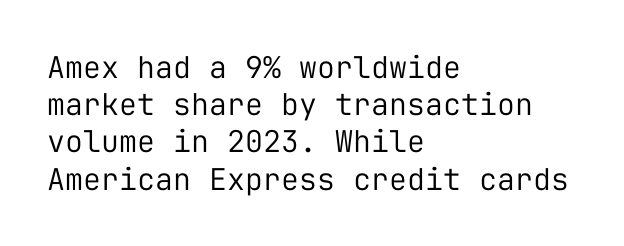
Q: Is the text bold? A: No.
Q: Is the text italic (slanted)? A: No, it is upright.
Q: Is the typeface a serif or a sans-serif typeface? A: Sans-serif.
Q: Is the text underlined? A: No.
Q: How is the paragraph aligned? A: Left-aligned.
Q: Is the spacing between letters normal or unusually wide? A: Normal.
Q: Width (condensed, normal, or wide)? A: Normal.
Q: Stroke contrast? A: Low.
Q: x-height? A: Medium.
Q: Monospaced? A: Yes.
